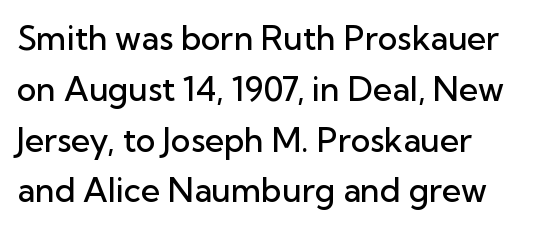
Q: Is the text bold? A: Semi-bold.
Q: Is the text italic (slanted)? A: No, it is upright.
Q: Is the typeface a serif or a sans-serif typeface? A: Sans-serif.
Q: Is the text underlined? A: No.
Q: How is the paragraph aligned? A: Left-aligned.
Q: Is the spacing between letters normal or unusually wide? A: Normal.
Q: Is the spacing between lines tight, normal or loose? A: Normal.
Q: Width (condensed, normal, or wide)? A: Normal.
Q: Stroke contrast? A: Low.
Q: x-height? A: Medium.
Q: Monospaced? A: No.
